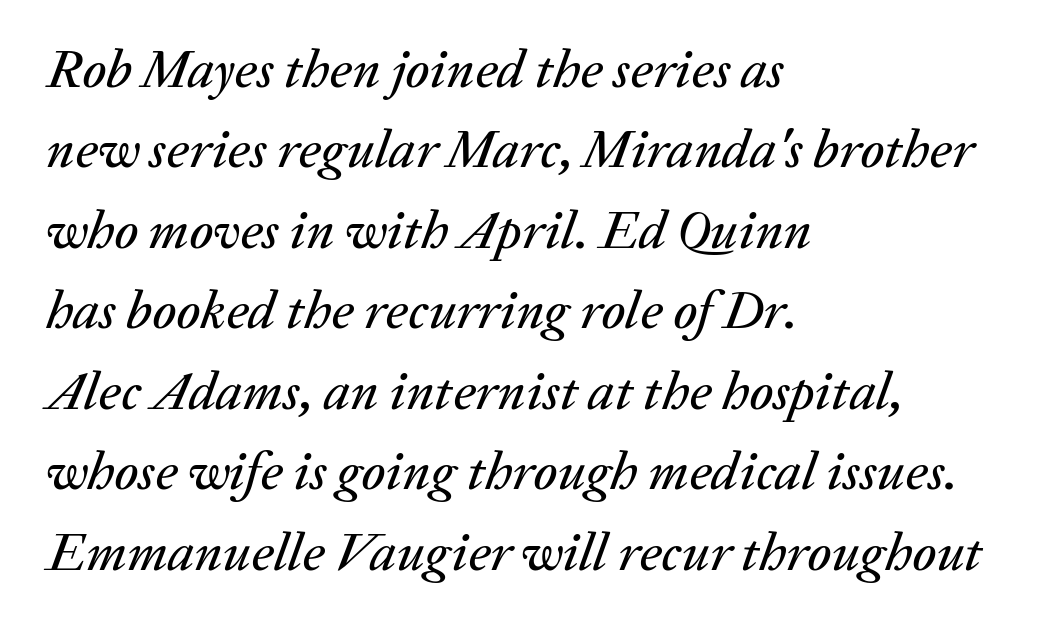
The image shows 54 px text type, italic (leaning right); set left-aligned, normal line spacing (1.49x), normal letter spacing, not underlined; low stroke contrast and a medium x-height.
